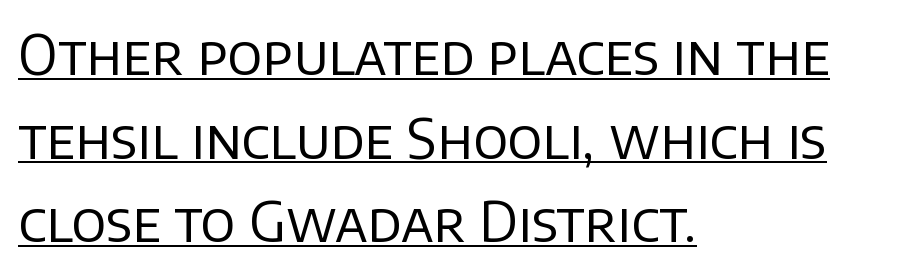
{"serif": "no", "italic": "no", "bold": "no", "weight": "regular", "width": "normal", "stroke_contrast": "low", "x_height": "large", "monospaced": "no", "underline": "yes", "align": "left", "line_spacing": "normal", "line_spacing_ratio": 1.52, "letter_spacing": "normal", "letter_spacing_em": 0.0, "glyph_px": 55}
